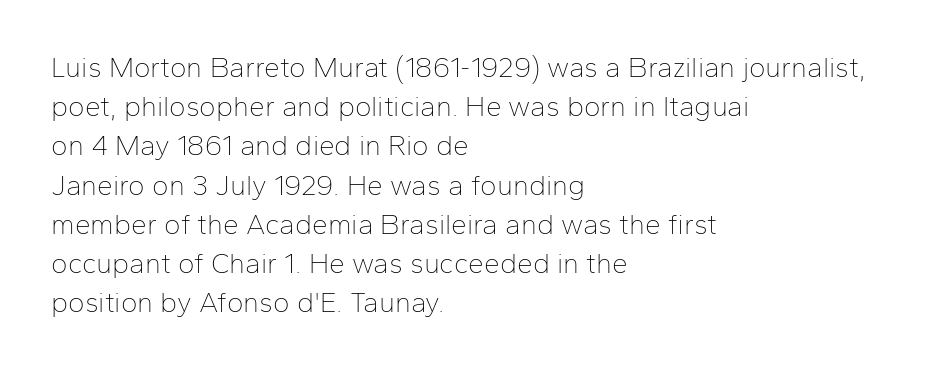
The image shows 28 px thin sans-serif type, upright; set left-aligned, normal line spacing (1.4x), normal letter spacing, not underlined; low stroke contrast and a medium x-height.
